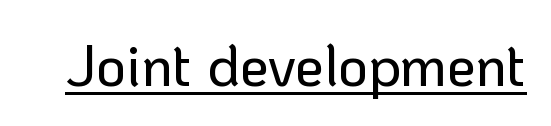
{"serif": "no", "italic": "no", "width": "normal", "stroke_contrast": "low", "x_height": "medium", "monospaced": "no", "underline": "yes", "letter_spacing": "normal", "letter_spacing_em": 0.0, "glyph_px": 58}
